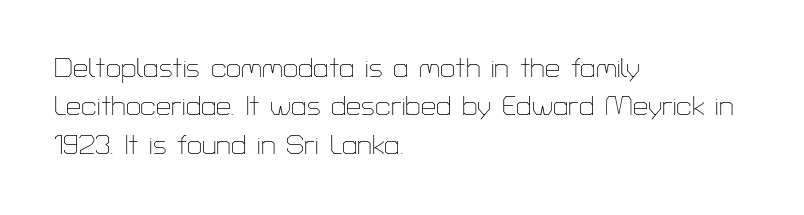
Every row of glyphs begins at an identical x-position on the left. A roman cut, with each character standing at attention. Does the leading feel generous? No, just average. The tracking reads as untouched default to a designer's eye.
